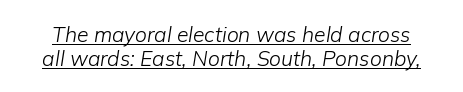
Q: Is the text bold? A: No.
Q: Is the text italic (slanted)? A: Yes, it leans right by about 9 degrees.
Q: Is the text underlined? A: Yes.
Q: Is the spacing between letters normal or unusually wide? A: Normal.
Q: Is the spacing between lines tight, normal or loose? A: Tight.
